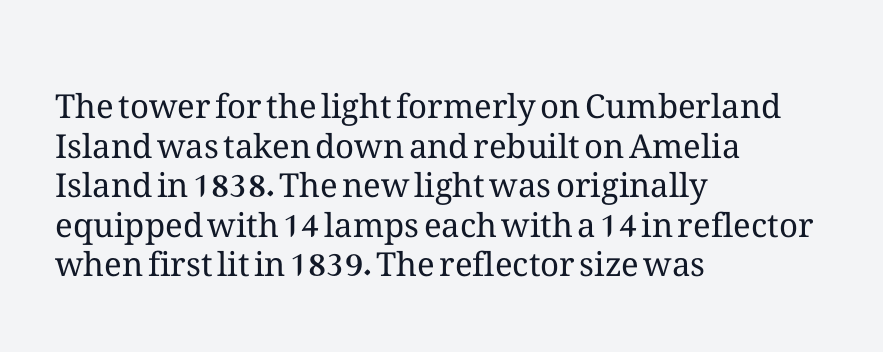
Q: Is the text bold? A: No.
Q: Is the text italic (slanted)? A: No, it is upright.
Q: Is the text underlined? A: No.
Q: How is the paragraph aligned? A: Left-aligned.
Q: Is the spacing between letters normal or unusually wide? A: Normal.
Q: Width (condensed, normal, or wide)? A: Normal.
Q: Stroke contrast? A: Medium.
Q: x-height? A: Medium.
Q: Monospaced? A: No.
